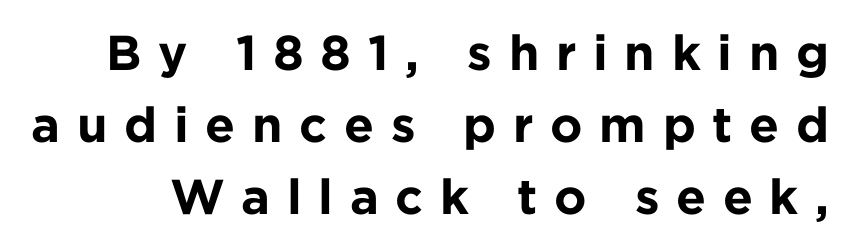
The image shows 49 px bold sans-serif type, upright; set normal line spacing (1.47x), unusually wide letter spacing (+0.34 em), not underlined; low stroke contrast and a medium x-height.
